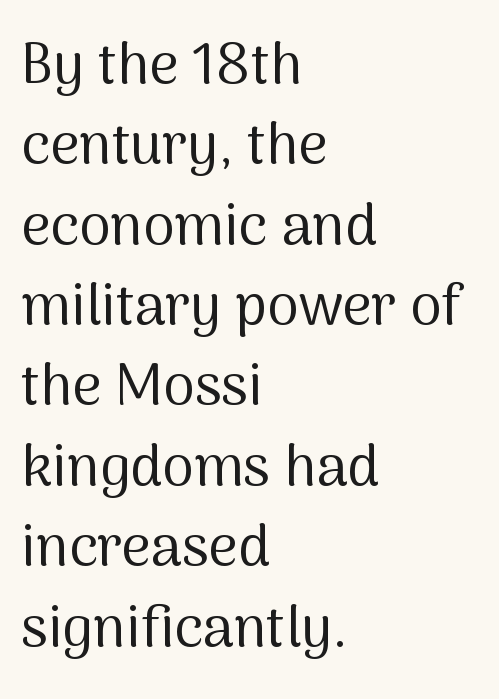
The gaps between neighbouring characters are ordinary and unremarkable. The foot of each line stays bare and open. Letters have the restrained weight of plain body copy at most. Note the varied advance widths — an 'i' is clearly narrower than an 'm'.
